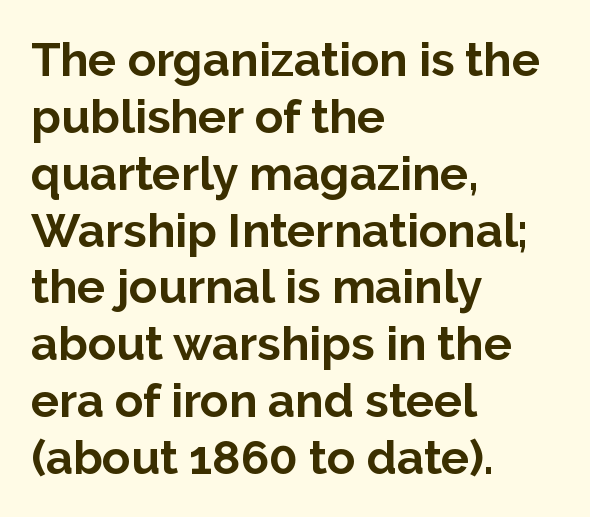
{"serif": "no", "italic": "no", "bold": "yes", "weight": "bold", "width": "normal", "stroke_contrast": "low", "x_height": "medium", "monospaced": "no", "underline": "no", "align": "left", "line_spacing_ratio": 1.21, "letter_spacing": "normal", "letter_spacing_em": 0.0, "glyph_px": 47}
